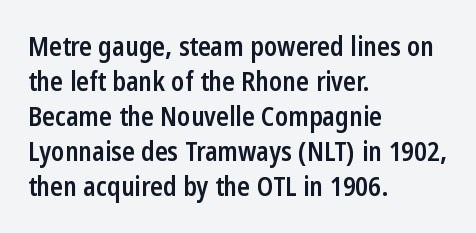
The image shows 26 px text type, upright; set left-aligned, normal line spacing (1.35x), normal letter spacing, not underlined.
